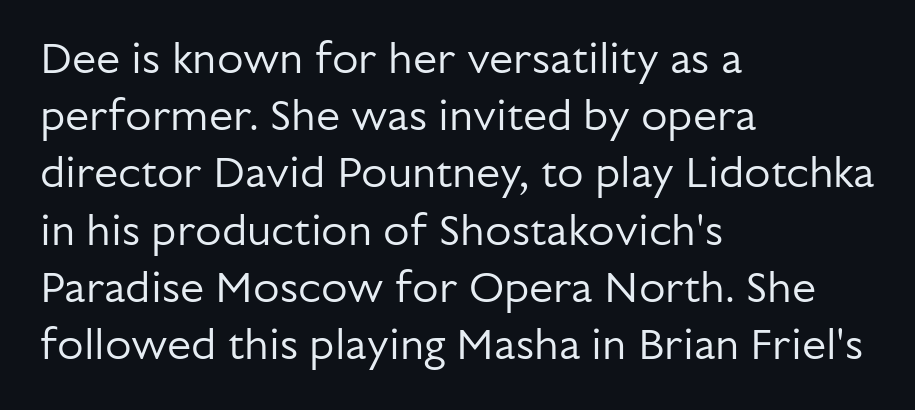
Nothing heavy about these letters — not bold at all. Honestly, there is no underline to notice here at all. Is there any slant? The stems are plumb. Look at the tracking — it's just the regular setting, nothing added. The rag falls on the right side of this text block.
